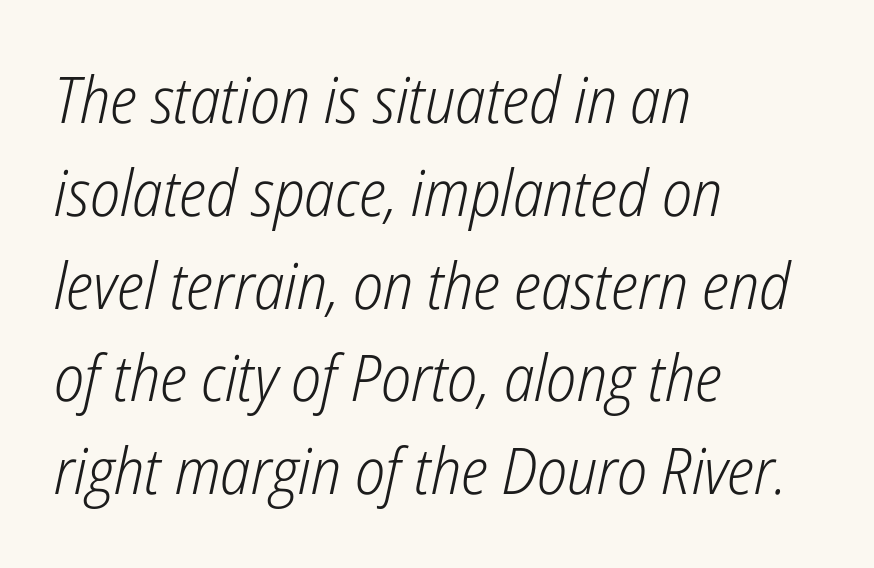
Q: Is the text bold? A: No.
Q: Is the text italic (slanted)? A: Yes, it leans right by about 12 degrees.
Q: Is the text underlined? A: No.
Q: How is the paragraph aligned? A: Left-aligned.
Q: Is the spacing between letters normal or unusually wide? A: Normal.
Q: Is the spacing between lines tight, normal or loose? A: Normal.
Q: Width (condensed, normal, or wide)? A: Condensed.
Q: Stroke contrast? A: Low.
Q: x-height? A: Medium.
Q: Monospaced? A: No.
